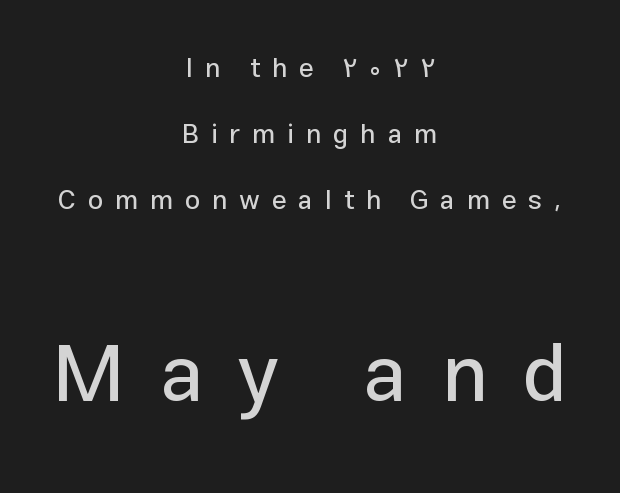
{"serif": "no", "italic": "no", "width": "normal", "stroke_contrast": "low", "x_height": "medium", "monospaced": "no", "underline": "no", "align": "center", "line_spacing": "loose", "line_spacing_ratio": 2.44, "letter_spacing": "wide", "letter_spacing_em": 0.43, "larger_block": "second", "size_ratio": 2.96, "glyph_px": 80}
